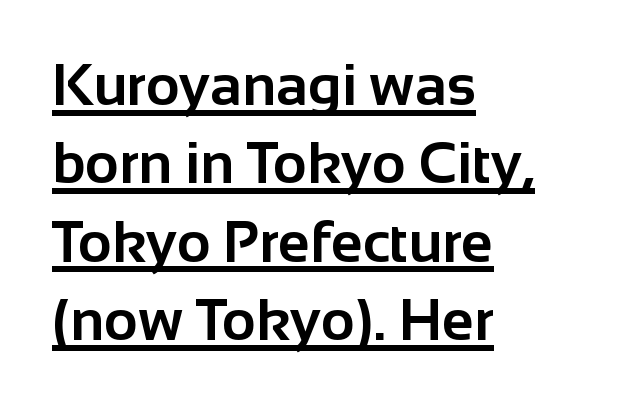
Q: Is the text bold? A: Yes.
Q: Is the text italic (slanted)? A: No, it is upright.
Q: Is the typeface a serif or a sans-serif typeface? A: Sans-serif.
Q: Is the text underlined? A: Yes.
Q: How is the paragraph aligned? A: Left-aligned.
Q: Is the spacing between letters normal or unusually wide? A: Normal.
Q: Is the spacing between lines tight, normal or loose? A: Normal.
Q: Width (condensed, normal, or wide)? A: Normal.
Q: Stroke contrast? A: Low.
Q: x-height? A: Medium.
Q: Monospaced? A: No.
